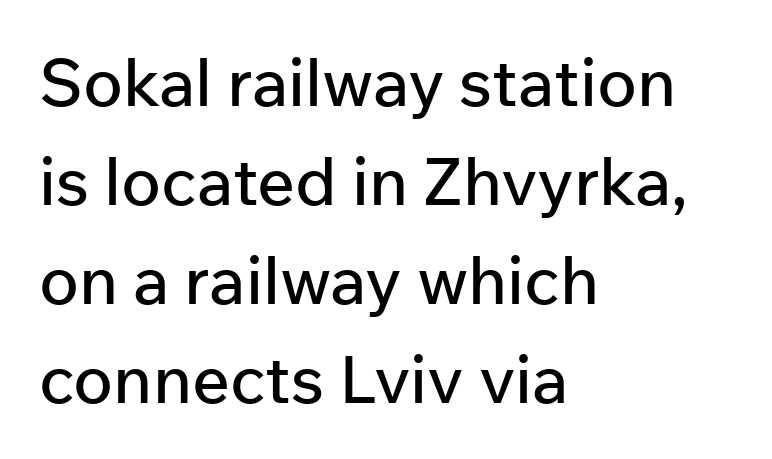
The image shows 66 px sans-serif type, upright; set left-aligned, normal line spacing (1.5x), normal letter spacing, not underlined; low stroke contrast and a medium x-height.
